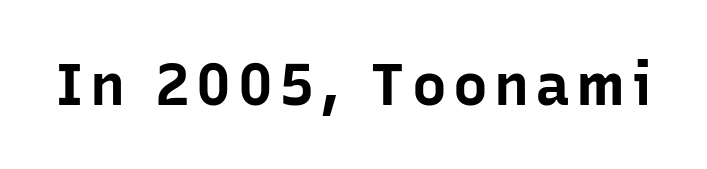
{"serif": "no", "italic": "no", "bold": "yes", "weight": "bold", "width": "normal", "stroke_contrast": "low", "x_height": "medium", "monospaced": "no", "underline": "no", "glyph_px": 58}
